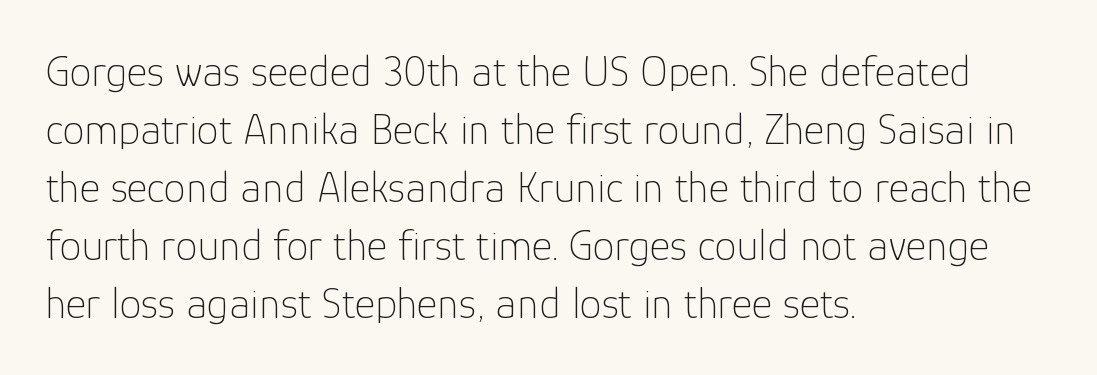
{"serif": "no", "italic": "no", "bold": "no", "weight": "thin", "width": "normal", "stroke_contrast": "low", "x_height": "medium", "monospaced": "no", "underline": "no", "align": "left", "line_spacing": "normal", "line_spacing_ratio": 1.32, "letter_spacing": "normal", "letter_spacing_em": 0.0, "glyph_px": 44}
